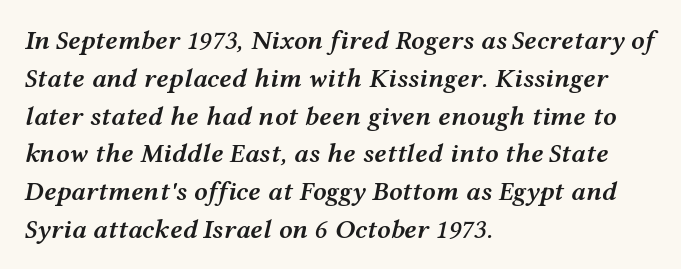
{"italic": "yes", "lean": "right", "slant_degrees": 12, "bold": "semi", "underline": "no", "align": "left", "line_spacing": "normal", "line_spacing_ratio": 1.4, "letter_spacing": "normal", "letter_spacing_em": 0.0, "glyph_px": 27}
